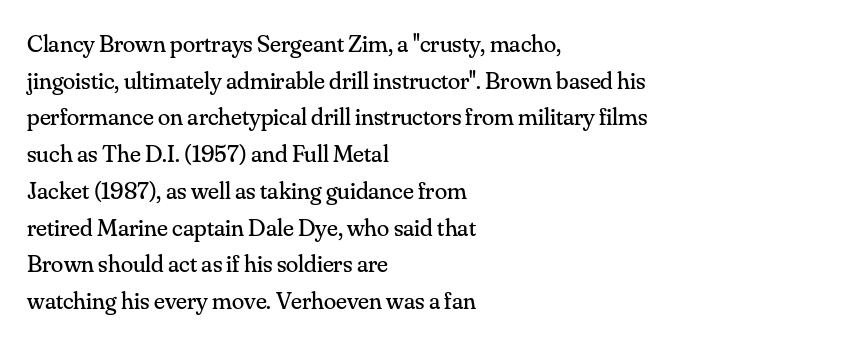
Weight: in the light-to-regular range. In CSS terms this would be text-align: left. The letters stand straight up with perfectly vertical stems. Each new line begins a customary step beneath the previous one. Characters follow at the spacing the type designer built in.
